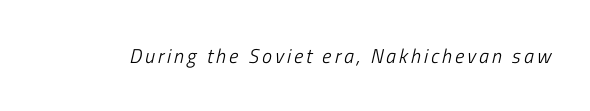
The lettering tilts uniformly, giving the passage an italic look. No chunkiness to these letters — they're not bold. The zone under the glyphs is completely vacant.
